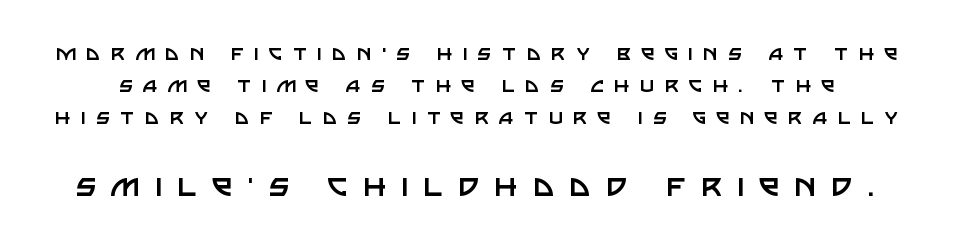
The image shows 37 px regular-weight sans-serif type, upright; set normal line spacing (1.28x), unusually wide letter spacing (+0.4 em), not underlined; the second (bottom) block is 1.48x larger; low stroke contrast and a large x-height.
